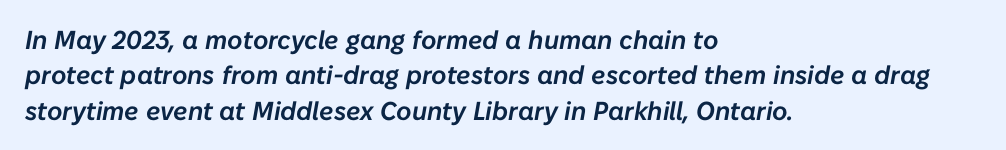
Q: Is the text italic (slanted)? A: Yes, it leans right by about 10 degrees.
Q: Is the text underlined? A: No.
Q: How is the paragraph aligned? A: Left-aligned.
Q: Is the spacing between letters normal or unusually wide? A: Normal.
Q: Is the spacing between lines tight, normal or loose? A: Normal.
